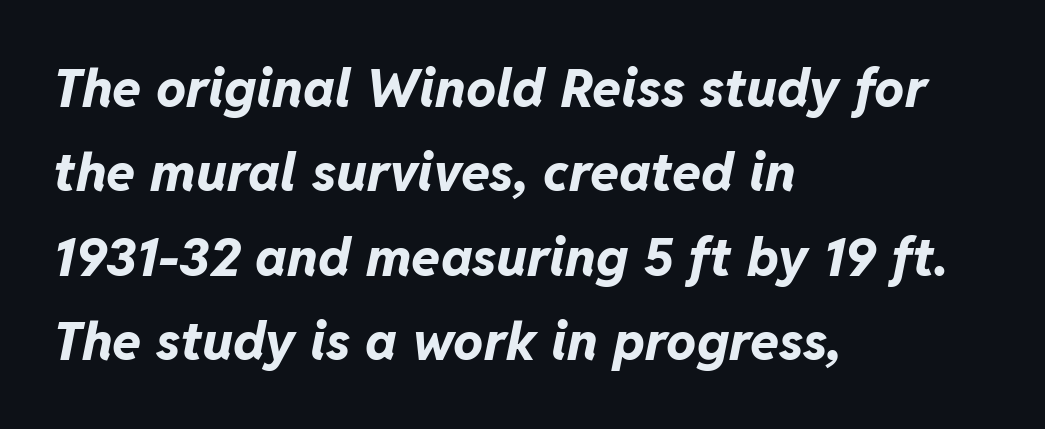
Slant detected: the letters are inclined. Type without underlining. The paragraph has a hard left edge and a soft right edge. Thick stems and heavy bowls — unmistakably bold. Short note: letters normally spaced.
